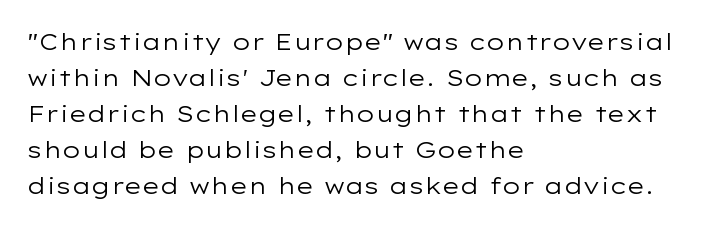
Q: Is the text bold? A: No.
Q: Is the text italic (slanted)? A: No, it is upright.
Q: Is the text underlined? A: No.
Q: How is the paragraph aligned? A: Left-aligned.
Q: Is the spacing between letters normal or unusually wide? A: Normal.
Q: Is the spacing between lines tight, normal or loose? A: Normal.
